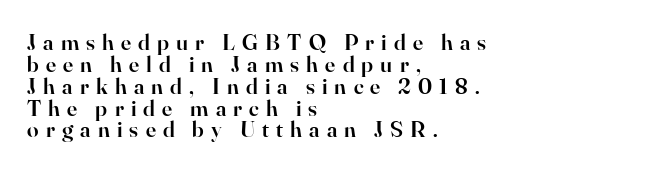
{"italic": "no", "bold": "semi", "underline": "no", "align": "left", "line_spacing": "tight", "line_spacing_ratio": 0.95, "letter_spacing": "wide", "letter_spacing_em": 0.31, "glyph_px": 23}
